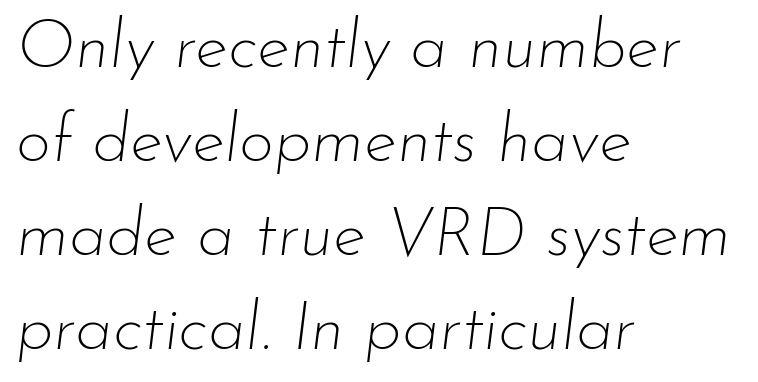
The image shows 68 px thin type, italic (leaning right); set left-aligned, normal line spacing (1.38x), normal letter spacing, not underlined; low stroke contrast and a small x-height.
